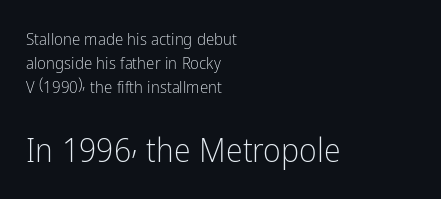
Is this a fixed-width face? No — the glyphs have proportional, varying widths. The rag falls on the right side of this text block. The space beneath each line is pristine and unruled. Typographically, this falls in the sans-serif category.
